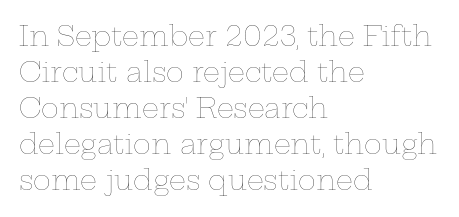
The image shows 27 px text type, upright; set left-aligned, normal line spacing (1.33x), normal letter spacing, not underlined.
